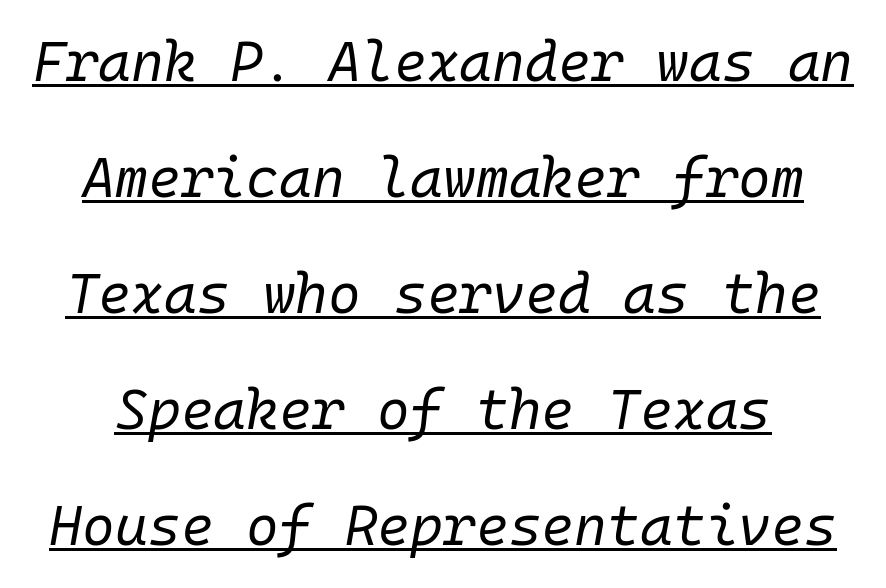
The image shows 56 px regular-weight type, italic (leaning right), monospaced; set loose line spacing (2.07x), normal letter spacing, underlined; low stroke contrast and a medium x-height.
